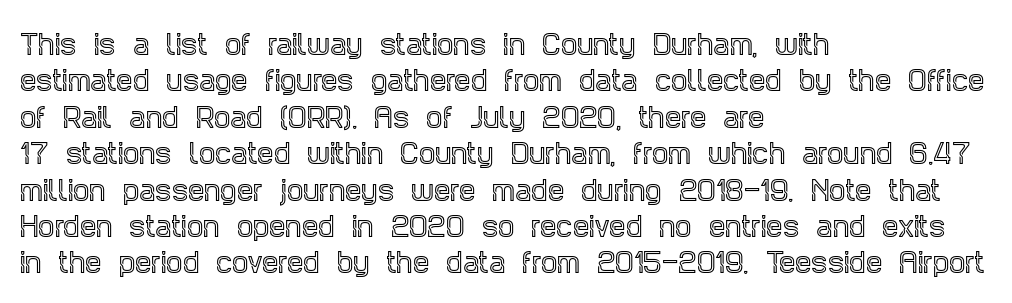
Q: Is the text italic (slanted)? A: No, it is upright.
Q: Is the text underlined? A: No.
Q: How is the paragraph aligned? A: Left-aligned.
Q: Is the spacing between letters normal or unusually wide? A: Normal.
Q: Is the spacing between lines tight, normal or loose? A: Normal.
